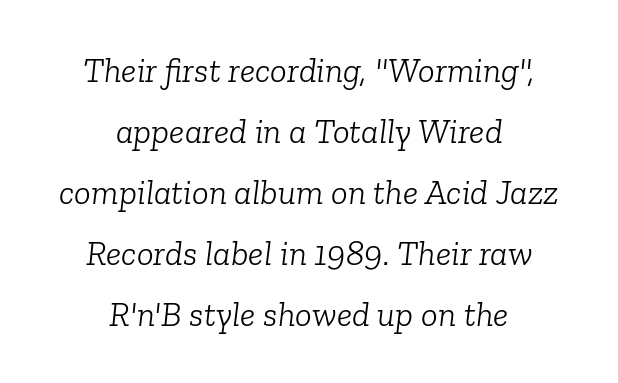
Q: Is the text bold? A: No.
Q: Is the text italic (slanted)? A: Yes, it leans right by about 6 degrees.
Q: Is the typeface a serif or a sans-serif typeface? A: Serif.
Q: Is the text underlined? A: No.
Q: How is the paragraph aligned? A: Centered.
Q: Is the spacing between letters normal or unusually wide? A: Normal.
Q: Width (condensed, normal, or wide)? A: Normal.
Q: Stroke contrast? A: Low.
Q: x-height? A: Medium.
Q: Monospaced? A: No.
